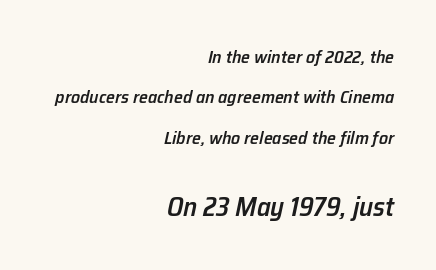
Q: Is the text bold? A: Semi-bold.
Q: Is the text italic (slanted)? A: Yes, it leans right by about 12 degrees.
Q: Is the text underlined? A: No.
Q: How is the paragraph aligned? A: Right-aligned.
Q: Is the spacing between letters normal or unusually wide? A: Normal.
Q: Is the spacing between lines tight, normal or loose? A: Loose.
Q: Which block of text is set in a larger size, the first (top) or the second (bottom)? A: The second (bottom) one.
